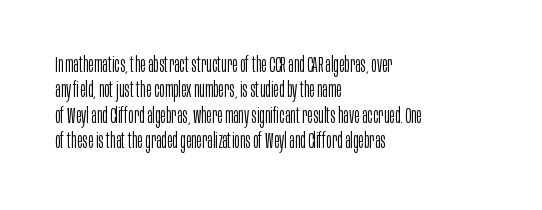
Q: Is the text bold? A: No.
Q: Is the text italic (slanted)? A: No, it is upright.
Q: Is the text underlined? A: No.
Q: How is the paragraph aligned? A: Left-aligned.
Q: Is the spacing between letters normal or unusually wide? A: Normal.
